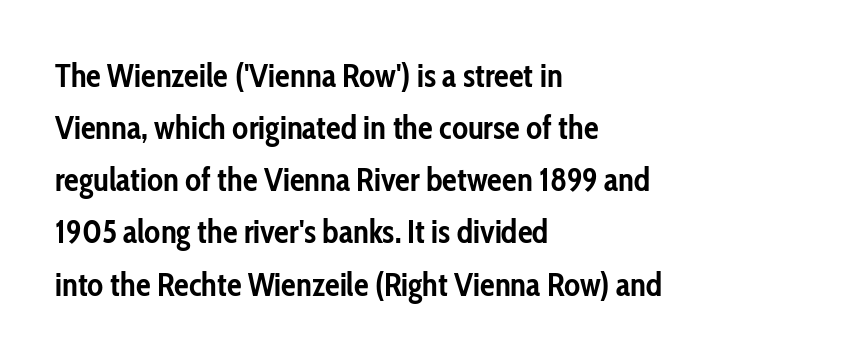
Q: Is the text bold? A: Yes.
Q: Is the text italic (slanted)? A: No, it is upright.
Q: Is the typeface a serif or a sans-serif typeface? A: Sans-serif.
Q: Is the text underlined? A: No.
Q: How is the paragraph aligned? A: Left-aligned.
Q: Is the spacing between letters normal or unusually wide? A: Normal.
Q: Is the spacing between lines tight, normal or loose? A: Normal.
Q: Width (condensed, normal, or wide)? A: Condensed.
Q: Stroke contrast? A: Low.
Q: x-height? A: Medium.
Q: Monospaced? A: No.
